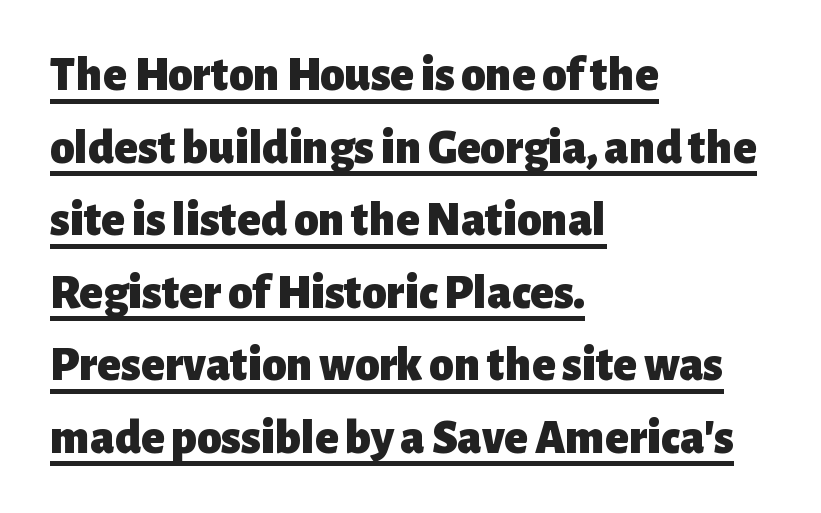
Q: Is the text bold? A: Yes.
Q: Is the text italic (slanted)? A: No, it is upright.
Q: Is the typeface a serif or a sans-serif typeface? A: Sans-serif.
Q: Is the text underlined? A: Yes.
Q: How is the paragraph aligned? A: Left-aligned.
Q: Is the spacing between letters normal or unusually wide? A: Normal.
Q: Is the spacing between lines tight, normal or loose? A: Normal.
Q: Width (condensed, normal, or wide)? A: Normal.
Q: Stroke contrast? A: Low.
Q: x-height? A: Medium.
Q: Monospaced? A: No.
